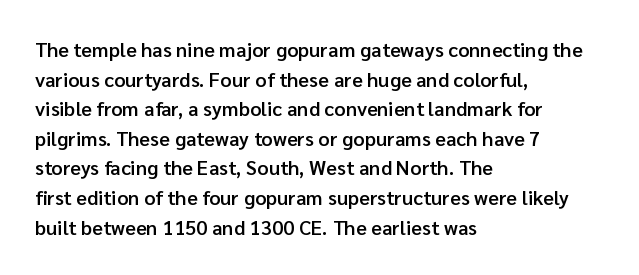
The image shows 20 px text type, upright; set left-aligned, normal line spacing (1.48x), normal letter spacing, not underlined.
